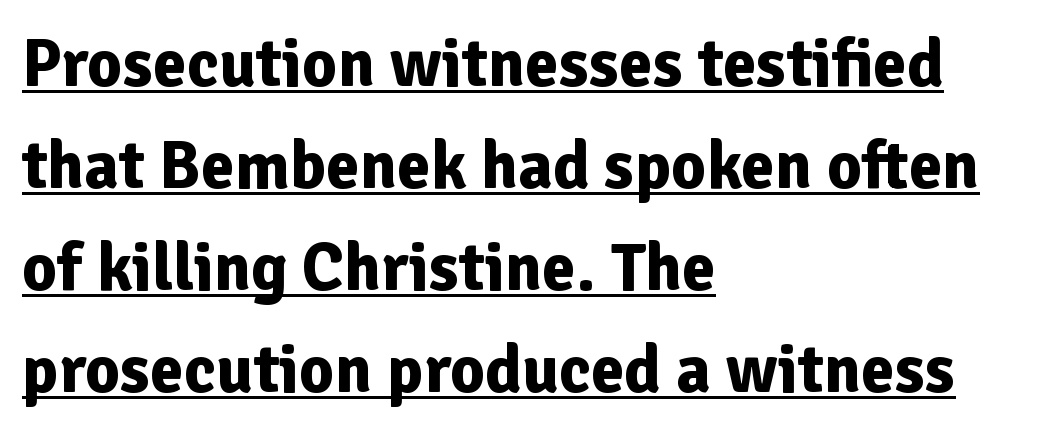
Q: Is the text bold? A: Yes.
Q: Is the text italic (slanted)? A: No, it is upright.
Q: Is the typeface a serif or a sans-serif typeface? A: Sans-serif.
Q: Is the text underlined? A: Yes.
Q: How is the paragraph aligned? A: Left-aligned.
Q: Is the spacing between letters normal or unusually wide? A: Normal.
Q: Is the spacing between lines tight, normal or loose? A: Normal.
Q: Width (condensed, normal, or wide)? A: Normal.
Q: Stroke contrast? A: Low.
Q: x-height? A: Medium.
Q: Monospaced? A: No.
